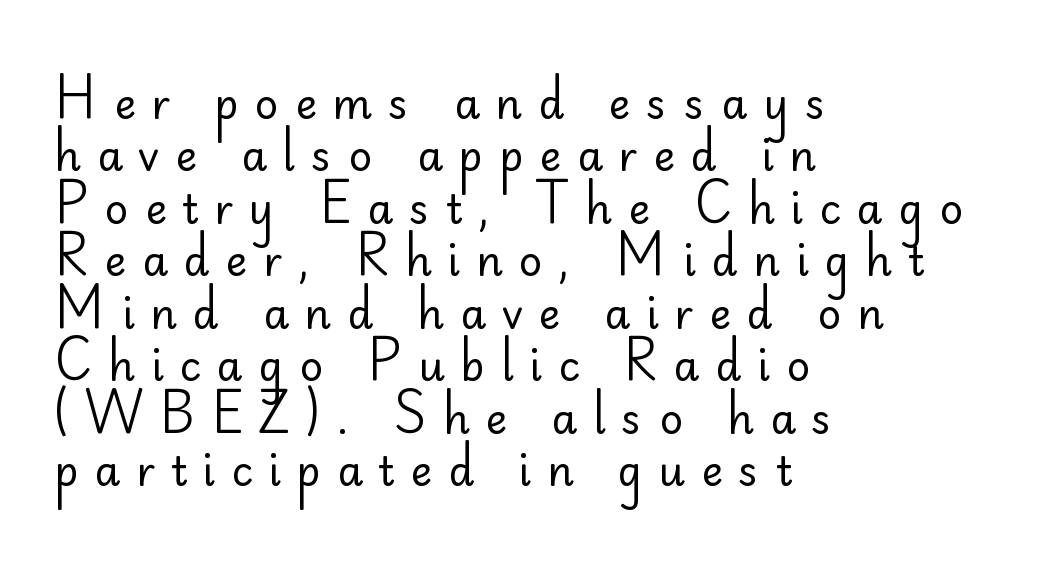
Q: Is the text bold? A: No.
Q: Is the text italic (slanted)? A: No, it is upright.
Q: Is the typeface a serif or a sans-serif typeface? A: Sans-serif.
Q: Is the text underlined? A: No.
Q: How is the paragraph aligned? A: Left-aligned.
Q: Is the spacing between letters normal or unusually wide? A: Unusually wide.
Q: Is the spacing between lines tight, normal or loose? A: Normal.
Q: Width (condensed, normal, or wide)? A: Normal.
Q: Stroke contrast? A: Low.
Q: x-height? A: Small.
Q: Monospaced? A: No.
